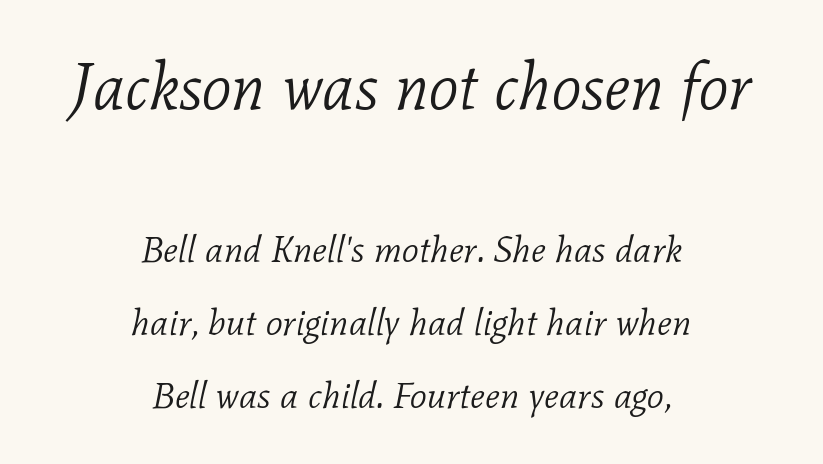
{"serif": "yes", "italic": "yes", "lean": "right", "slant_degrees": 11, "bold": "no", "weight": "light", "width": "normal", "stroke_contrast": "low", "x_height": "medium", "monospaced": "no", "underline": "no", "align": "center", "line_spacing": "loose", "line_spacing_ratio": 1.97, "letter_spacing": "normal", "letter_spacing_em": 0.0, "larger_block": "first", "size_ratio": 1.76, "glyph_px": 65}
